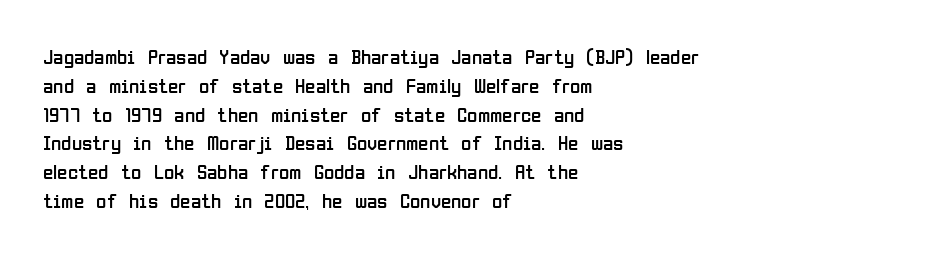
{"italic": "no", "bold": "no", "underline": "no", "align": "left", "line_spacing": "normal", "line_spacing_ratio": 1.37, "letter_spacing": "normal", "letter_spacing_em": 0.0, "glyph_px": 21}
